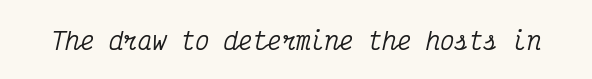
Q: Is the text italic (slanted)? A: Yes, it leans right by about 12 degrees.
Q: Is the text underlined? A: No.
Q: Is the spacing between letters normal or unusually wide? A: Normal.
